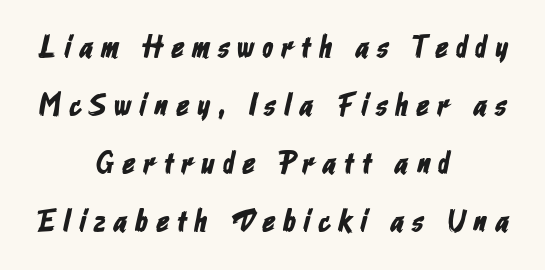
Q: Is the typeface a serif or a sans-serif typeface? A: Sans-serif.
Q: Is the text underlined? A: No.
Q: How is the paragraph aligned? A: Centered.
Q: Is the spacing between letters normal or unusually wide? A: Unusually wide.
Q: Width (condensed, normal, or wide)? A: Condensed.
Q: Stroke contrast? A: Low.
Q: x-height? A: Medium.
Q: Monospaced? A: No.
